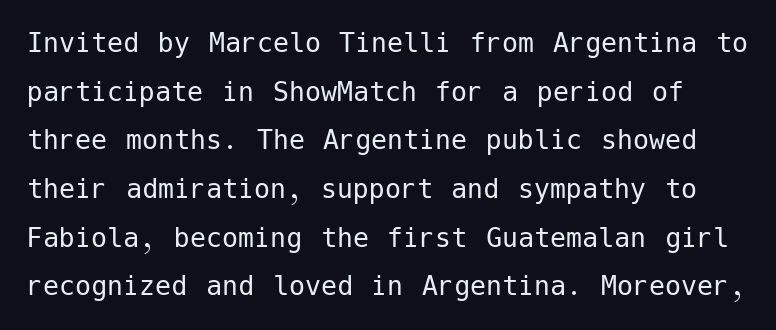
{"serif": "no", "italic": "no", "bold": "no", "weight": "regular", "width": "normal", "stroke_contrast": "low", "x_height": "medium", "underline": "no", "line_spacing": "normal", "line_spacing_ratio": 1.52, "letter_spacing": "normal", "letter_spacing_em": 0.0, "glyph_px": 32}
